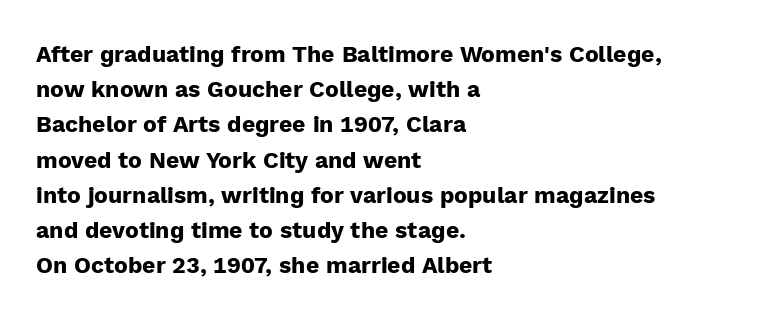
Each new line begins a customary step beneath the previous one. This rendering leaves character spacing at its baseline value. The lettering stays uniformly vertical, giving the passage a roman look. This rendering features lettering with no underline. A student would call this left alignment; a typographer would say flush left, rag right. Is the type bold? Yes — the strokes are clearly thick and heavy.
